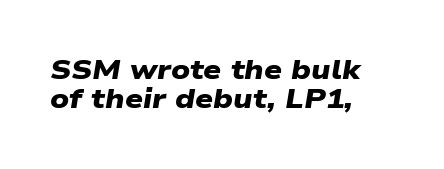
The letters are bold, with thick, heavy strokes. You could barely slide anything between these rows. Descenders are the only things crossing below the line. Serifs: no, the terminals of the letterforms are clean.
